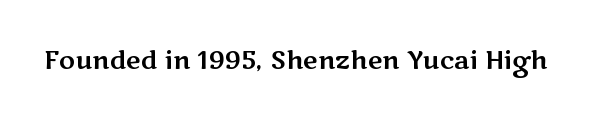
If you drew a line through each stem, it would be perfectly vertical. Characters follow at the spacing the type designer built in. The words here are not underlined.
